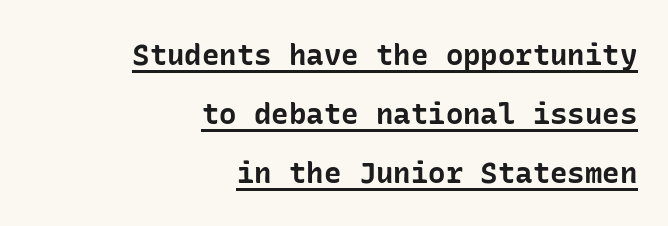
Characters follow at the spacing the type designer built in. Loosely led — the rows are spread out. Heavy, bold letterforms. The lettering is marked with a stroke running underneath it.
